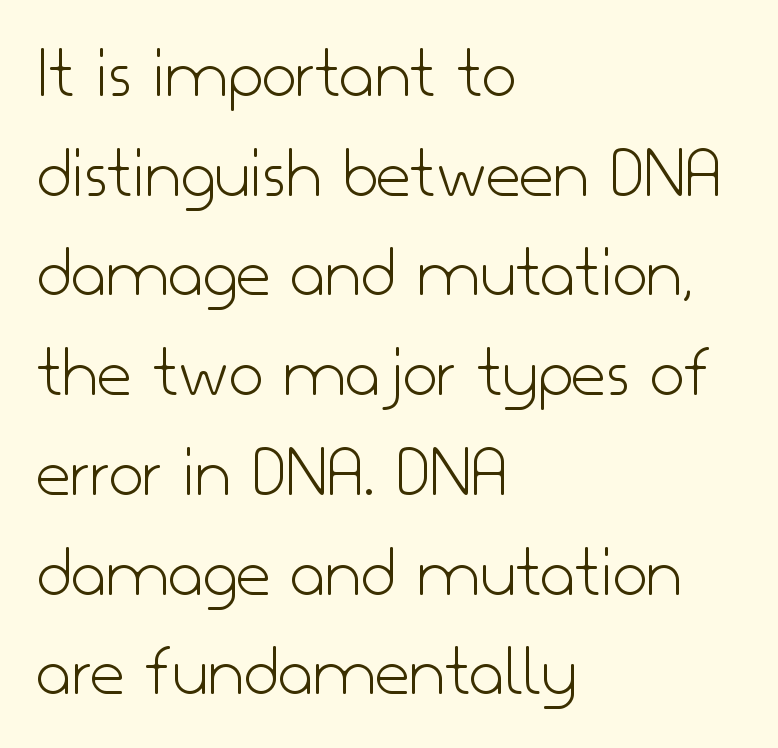
The image shows 75 px light sans-serif type, upright; set left-aligned, normal line spacing (1.33x), normal letter spacing, not underlined; low stroke contrast and a small x-height.
